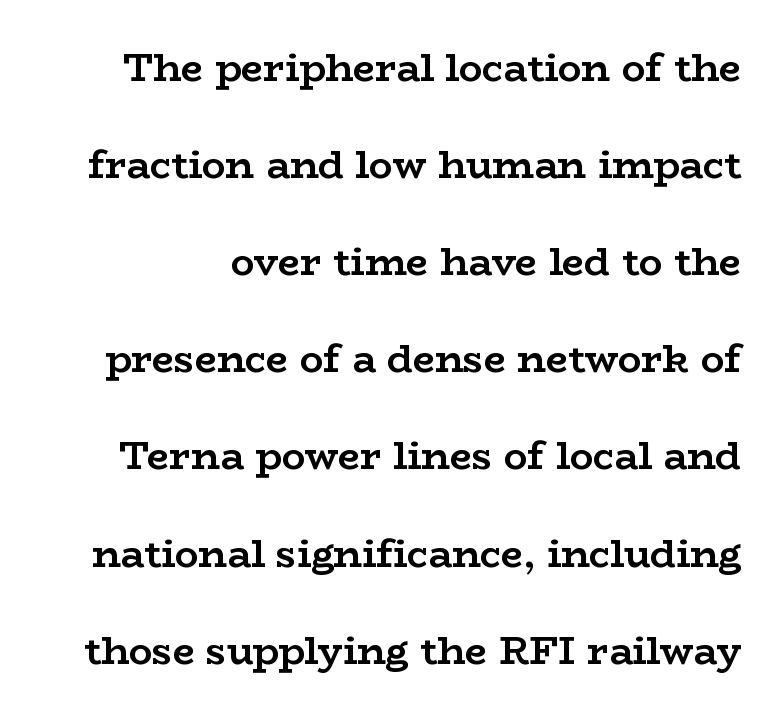
This sample uses an upright cut, with every glyph sitting square on the baseline. Spacing between characters is what you'd get straight out of the box. Looks like regular typesetting: each glyph gets only the width it needs. The passage shown is not underscored anywhere. The line-height multiplier appears high, well above default. The designer went with a serif here, giving each stem small feet.
